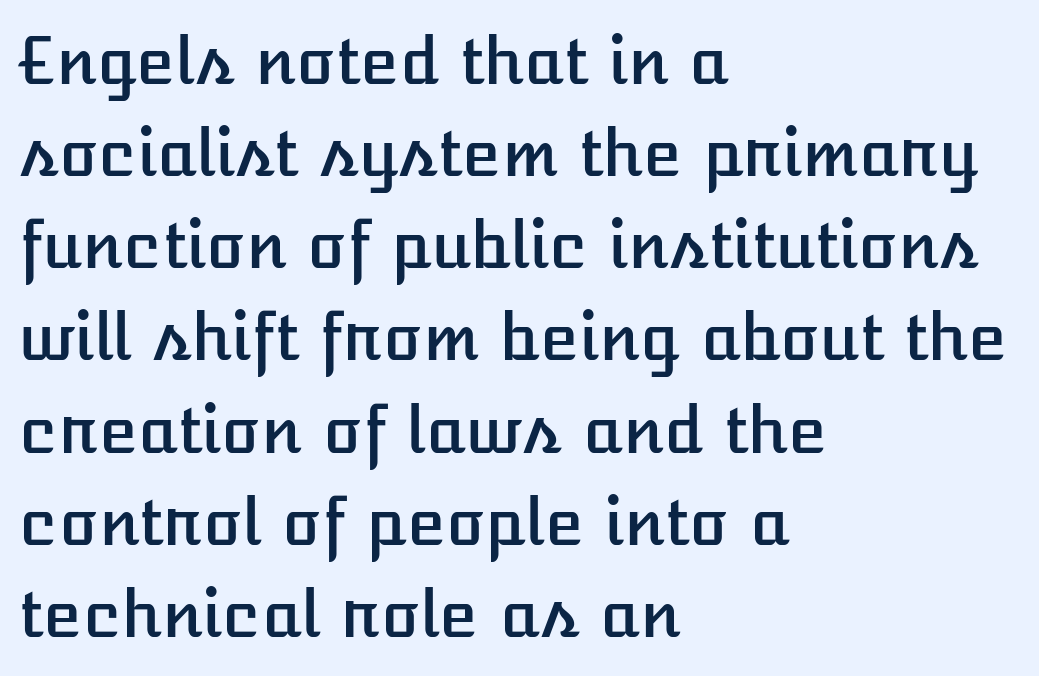
{"italic": "no", "width": "normal", "stroke_contrast": "low", "x_height": "medium", "monospaced": "no", "underline": "no", "align": "left", "line_spacing": "normal", "line_spacing_ratio": 1.44, "letter_spacing": "normal", "letter_spacing_em": 0.0, "glyph_px": 64}
